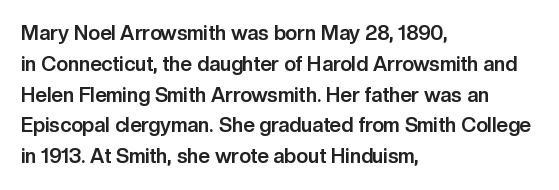
The image shows 20 px bold type, upright; set left-aligned, normal line spacing (1.54x), normal letter spacing, not underlined.
